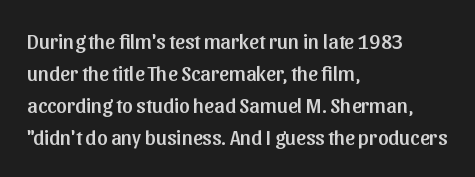
The image shows 21 px text type, upright; set left-aligned, normal line spacing (1.53x), normal letter spacing, not underlined.
